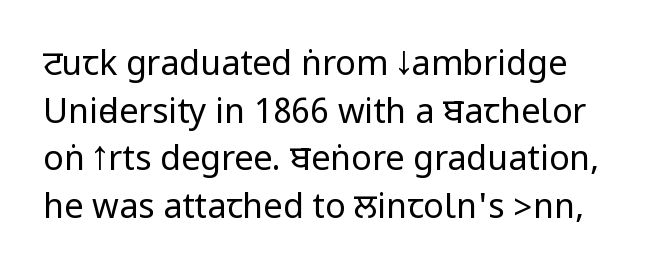
The image shows 34 px regular-weight, condensed sans-serif type, upright; set normal line spacing (1.4x), normal letter spacing, not underlined; low stroke contrast.
